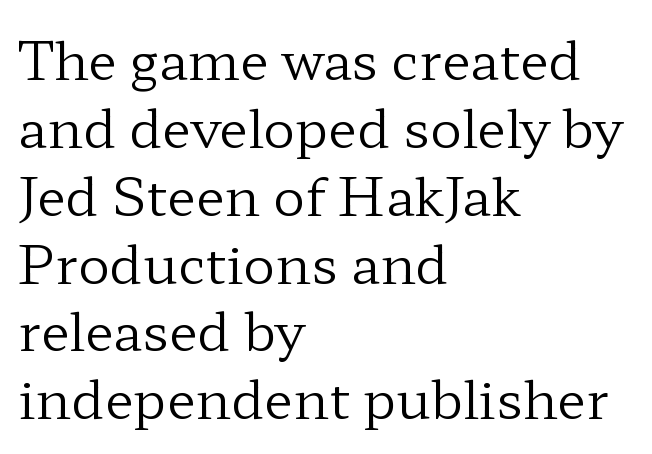
The image shows 53 px regular-weight, wide serif type, upright; set left-aligned, normal line spacing (1.28x), normal letter spacing, not underlined; low stroke contrast and a medium x-height.
